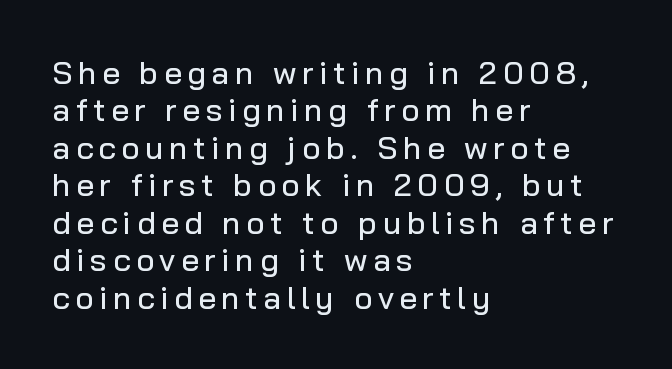
The image shows 32 px sans-serif type, upright; set left-aligned, line spacing 1.17x, not underlined; low stroke contrast and a medium x-height.
